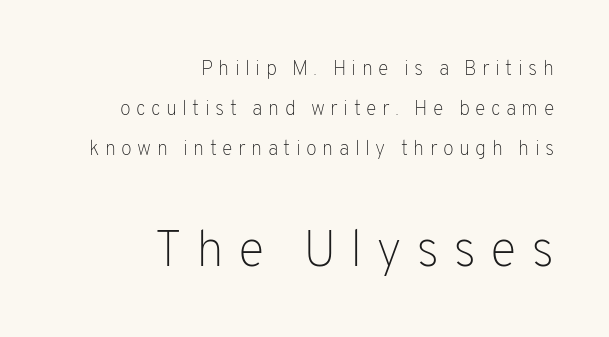
{"serif": "no", "italic": "no", "bold": "no", "weight": "light", "width": "normal", "stroke_contrast": "low", "x_height": "medium", "monospaced": "no", "underline": "no", "align": "right", "line_spacing": "loose", "line_spacing_ratio": 1.99, "letter_spacing": "wide", "letter_spacing_em": 0.27, "larger_block": "second", "size_ratio": 2.55, "glyph_px": 51}
